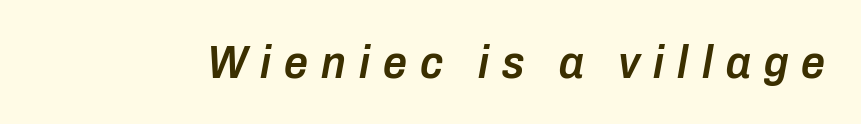
The image shows 47 px semibold, condensed type, italic (leaning right); set unusually wide letter spacing (+0.28 em), not underlined; low stroke contrast and a medium x-height.
